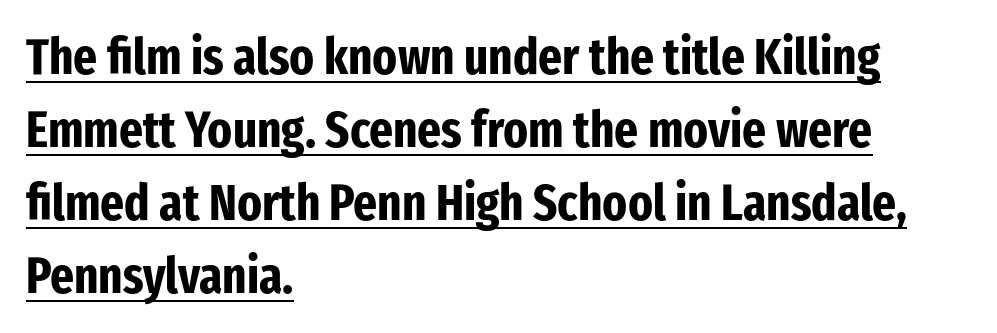
{"serif": "no", "italic": "no", "bold": "yes", "weight": "bold", "width": "condensed", "stroke_contrast": "low", "x_height": "medium", "monospaced": "no", "underline": "yes", "align": "left", "line_spacing": "normal", "line_spacing_ratio": 1.43, "letter_spacing": "normal", "letter_spacing_em": 0.0, "glyph_px": 51}
